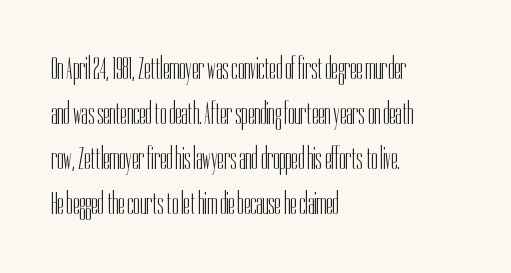
{"serif": "no", "italic": "no", "bold": "no", "weight": "light", "width": "condensed", "stroke_contrast": "low", "x_height": "medium", "monospaced": "no", "underline": "no", "align": "left", "line_spacing": "normal", "line_spacing_ratio": 1.41, "letter_spacing": "normal", "letter_spacing_em": 0.0, "glyph_px": 32}
